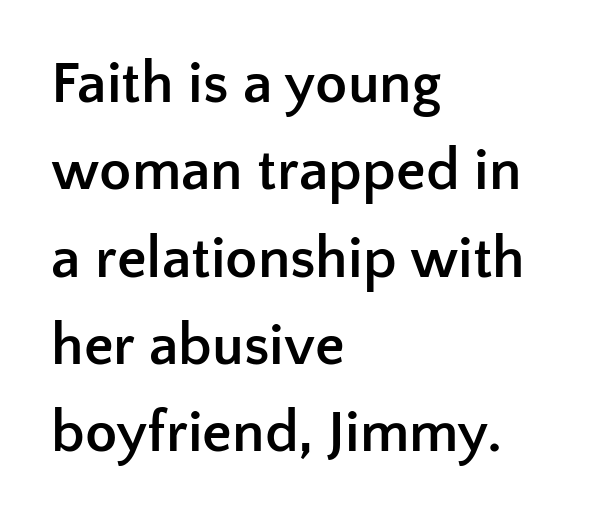
Q: Is the text bold? A: Yes.
Q: Is the text italic (slanted)? A: No, it is upright.
Q: Is the typeface a serif or a sans-serif typeface? A: Sans-serif.
Q: Is the text underlined? A: No.
Q: How is the paragraph aligned? A: Left-aligned.
Q: Is the spacing between letters normal or unusually wide? A: Normal.
Q: Is the spacing between lines tight, normal or loose? A: Normal.
Q: Width (condensed, normal, or wide)? A: Normal.
Q: Stroke contrast? A: Low.
Q: x-height? A: Medium.
Q: Monospaced? A: No.
